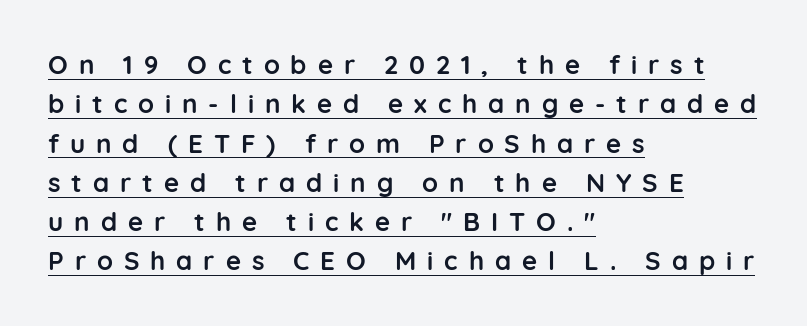
The image shows 26 px bold type, upright; set left-aligned, normal line spacing (1.51x), unusually wide letter spacing (+0.42 em), underlined.
